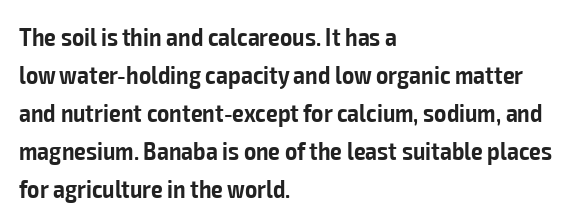
The image shows 26 px text type, upright; set left-aligned, normal line spacing (1.46x), normal letter spacing, not underlined.
